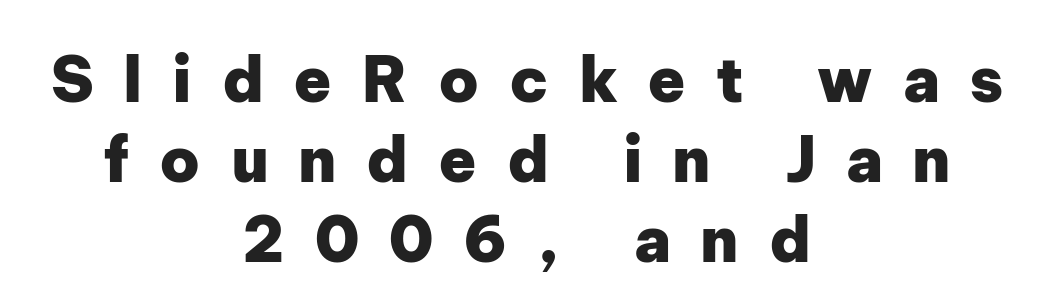
A typesetter would call this proportional, since set widths differ per character. Bold? Absolutely — the strokes are thick and heavy. Unlike a traditional serif, this face leaves its strokes unadorned. Caption: multi-line text, centered on the measure.
